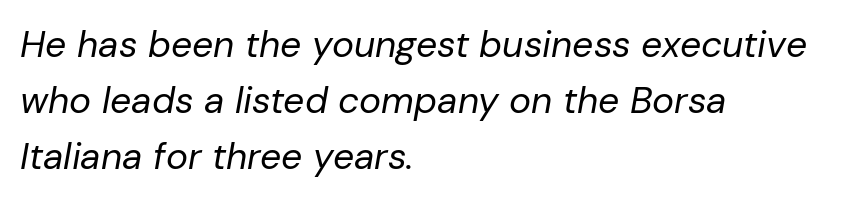
Words float on clear page, feet unadorned. Regular leading. Looks like regular typesetting: each glyph gets only the width it needs. Slanted lettering throughout. The ragged edge is on the right, which tells us the setting is flush left. The gaps between neighbouring characters are ordinary and unremarkable.
